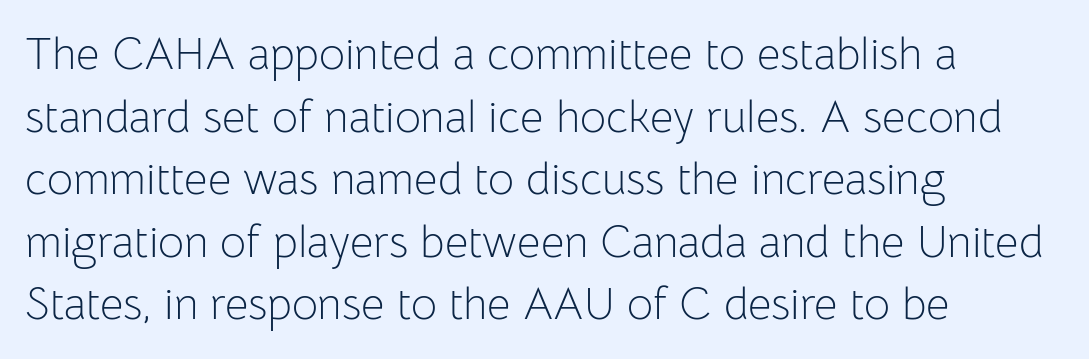
Q: Is the text bold? A: No.
Q: Is the text italic (slanted)? A: No, it is upright.
Q: Is the typeface a serif or a sans-serif typeface? A: Sans-serif.
Q: Is the text underlined? A: No.
Q: How is the paragraph aligned? A: Left-aligned.
Q: Is the spacing between letters normal or unusually wide? A: Normal.
Q: Is the spacing between lines tight, normal or loose? A: Normal.
Q: Width (condensed, normal, or wide)? A: Normal.
Q: Stroke contrast? A: Low.
Q: x-height? A: Medium.
Q: Monospaced? A: No.
